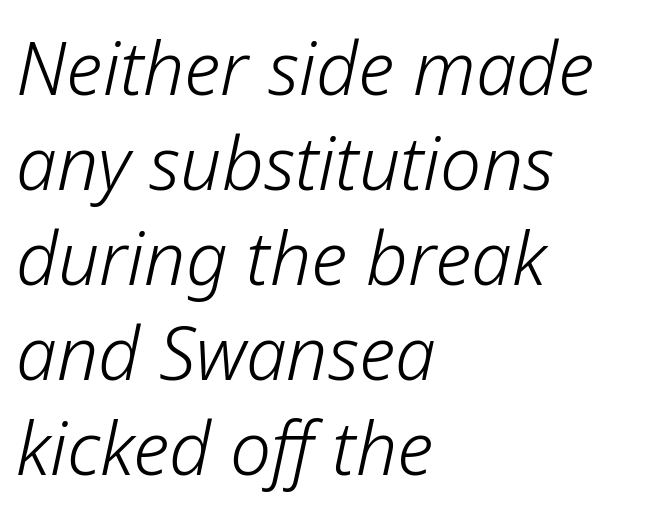
The image shows 73 px light type, italic (leaning right); set left-aligned, normal line spacing (1.3x), normal letter spacing, not underlined; low stroke contrast and a medium x-height.
